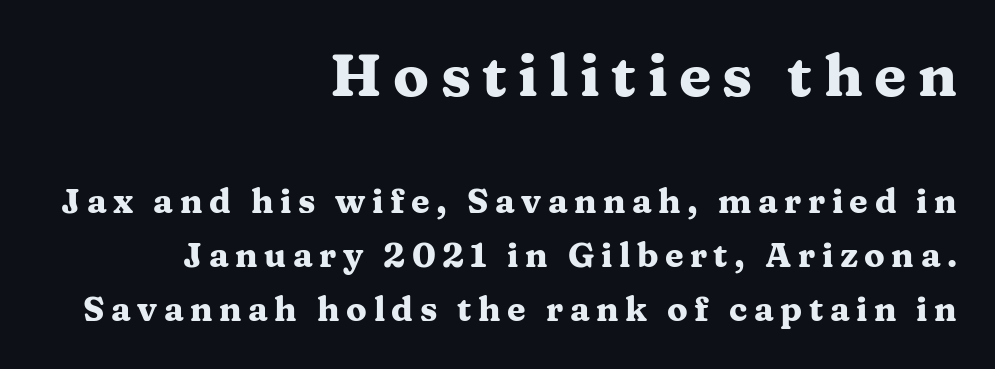
The image shows 59 px heavy, wide serif type, upright; set right-aligned, normal line spacing (1.59x), not underlined; the first (top) block is 1.74x larger; medium stroke contrast and a medium x-height.
